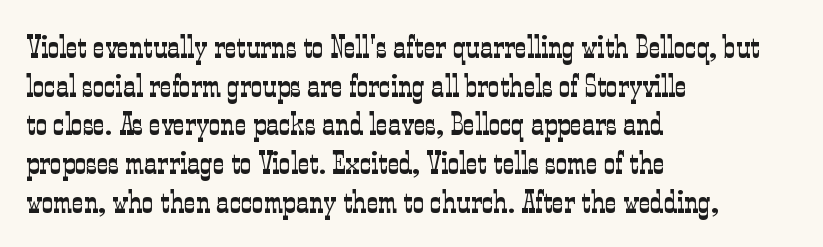
The image shows 32 px light, condensed serif type, upright; set left-aligned, line spacing 1.21x, normal letter spacing, not underlined; low stroke contrast and a medium x-height.
